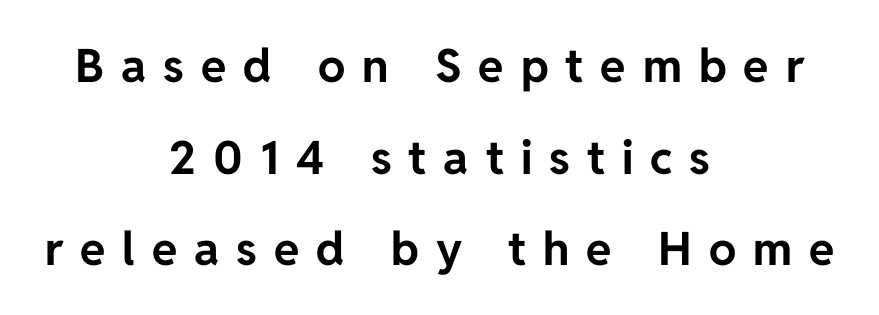
Q: Is the text bold? A: Yes.
Q: Is the text italic (slanted)? A: No, it is upright.
Q: Is the typeface a serif or a sans-serif typeface? A: Sans-serif.
Q: Is the text underlined? A: No.
Q: How is the paragraph aligned? A: Centered.
Q: Is the spacing between letters normal or unusually wide? A: Unusually wide.
Q: Is the spacing between lines tight, normal or loose? A: Loose.
Q: Width (condensed, normal, or wide)? A: Normal.
Q: Stroke contrast? A: Low.
Q: x-height? A: Medium.
Q: Monospaced? A: No.
